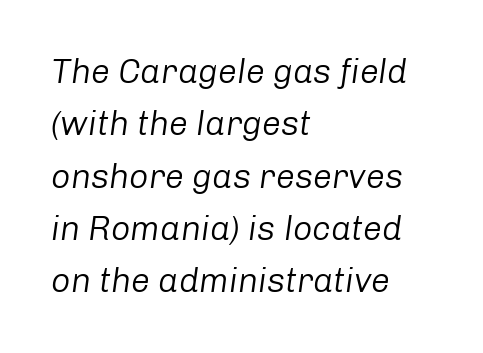
Q: Is the text bold? A: No.
Q: Is the text italic (slanted)? A: Yes, it leans right by about 8 degrees.
Q: Is the text underlined? A: No.
Q: How is the paragraph aligned? A: Left-aligned.
Q: Is the spacing between letters normal or unusually wide? A: Normal.
Q: Is the spacing between lines tight, normal or loose? A: Normal.
Q: Width (condensed, normal, or wide)? A: Normal.
Q: Stroke contrast? A: Low.
Q: x-height? A: Medium.
Q: Monospaced? A: No.
